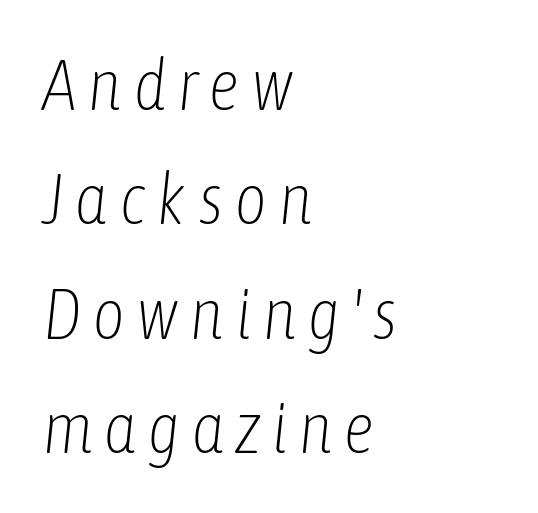
{"italic": "yes", "lean": "right", "slant_degrees": 6, "bold": "no", "weight": "light", "width": "condensed", "stroke_contrast": "low", "x_height": "medium", "monospaced": "no", "underline": "no", "align": "left", "line_spacing": "normal", "line_spacing_ratio": 1.61, "glyph_px": 71}
